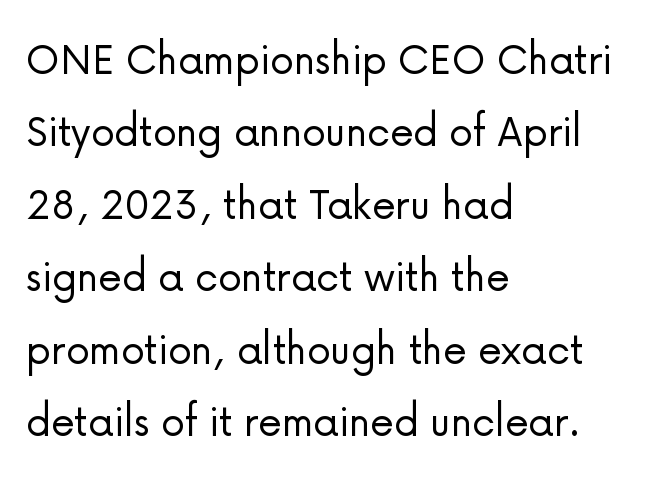
Baseline-to-baseline distance is the conventional proportion of letter height. Notice how the passage keeps a crisp vertical edge on the left only. You can tell it's not italic because the verticals are truly vertical. The face used here is proportionally spaced, like ordinary book or web type. The space directly below the letters is spotless. The typeface has the unassuming heft of standard copy or less.
